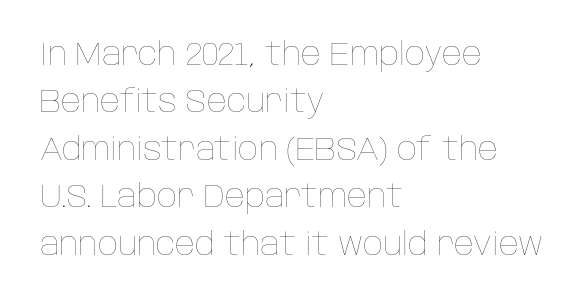
{"italic": "no", "bold": "no", "weight": "thin", "width": "normal", "stroke_contrast": "low", "x_height": "large", "monospaced": "no", "underline": "no", "align": "left", "line_spacing": "normal", "line_spacing_ratio": 1.53, "letter_spacing": "normal", "letter_spacing_em": 0.0, "glyph_px": 31}
